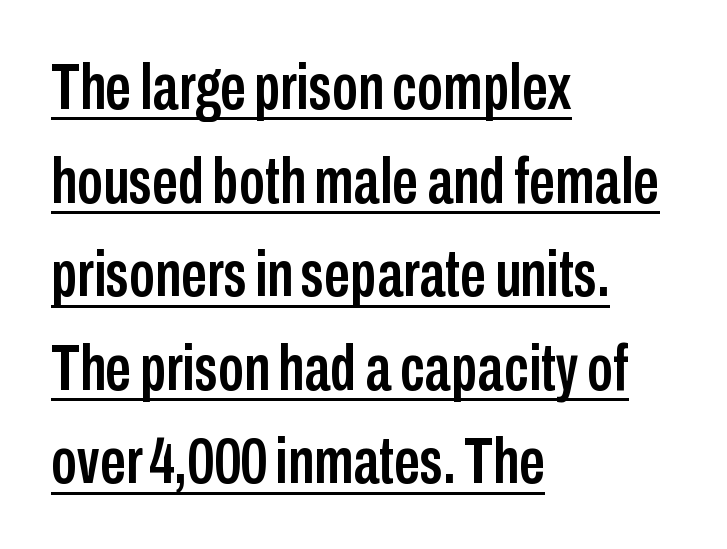
Q: Is the text italic (slanted)? A: No, it is upright.
Q: Is the typeface a serif or a sans-serif typeface? A: Sans-serif.
Q: Is the text underlined? A: Yes.
Q: How is the paragraph aligned? A: Left-aligned.
Q: Is the spacing between letters normal or unusually wide? A: Normal.
Q: Is the spacing between lines tight, normal or loose? A: Normal.
Q: Width (condensed, normal, or wide)? A: Condensed.
Q: Stroke contrast? A: Low.
Q: x-height? A: Medium.
Q: Monospaced? A: No.
